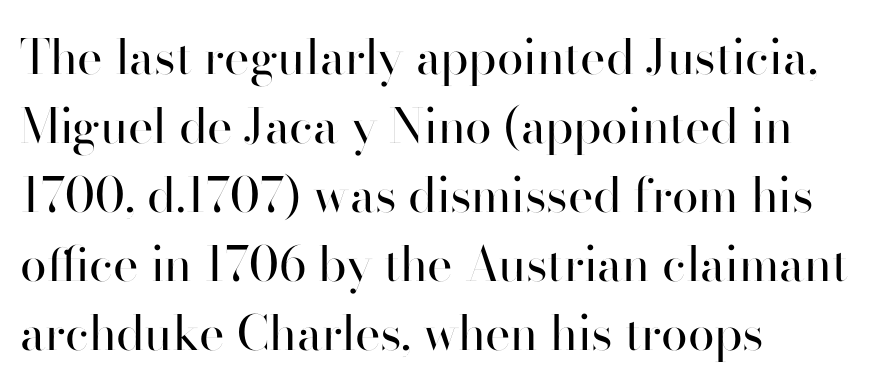
Unmarked baselines from the first word to the last. Are there feet on the stems? There aren't — it's a sans. There is no visible air inserted between adjacent glyphs. The font sits on the lighter half of the weight spectrum, regular included.
